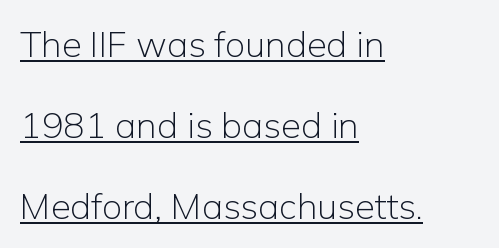
Italic? Not at all — the glyphs are vertical. Successive baselines arrive slowly, with a big drop between each. Students, observe the line beneath the letters — that is underlining. Visually the block forms a straight wall on the left and a jagged coastline on the right. Weight: not bold — regular or lighter. Inter-character spacing is left at the font's built-in metrics.
